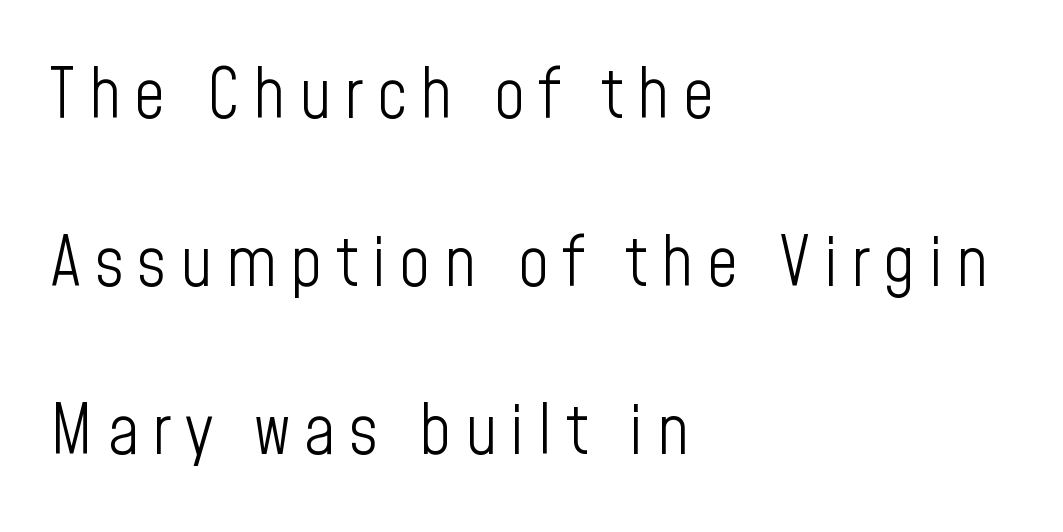
Q: Is the text bold? A: No.
Q: Is the text italic (slanted)? A: No, it is upright.
Q: Is the typeface a serif or a sans-serif typeface? A: Sans-serif.
Q: Is the text underlined? A: No.
Q: How is the paragraph aligned? A: Left-aligned.
Q: Is the spacing between letters normal or unusually wide? A: Unusually wide.
Q: Is the spacing between lines tight, normal or loose? A: Loose.
Q: Width (condensed, normal, or wide)? A: Condensed.
Q: Stroke contrast? A: Low.
Q: x-height? A: Medium.
Q: Monospaced? A: No.
